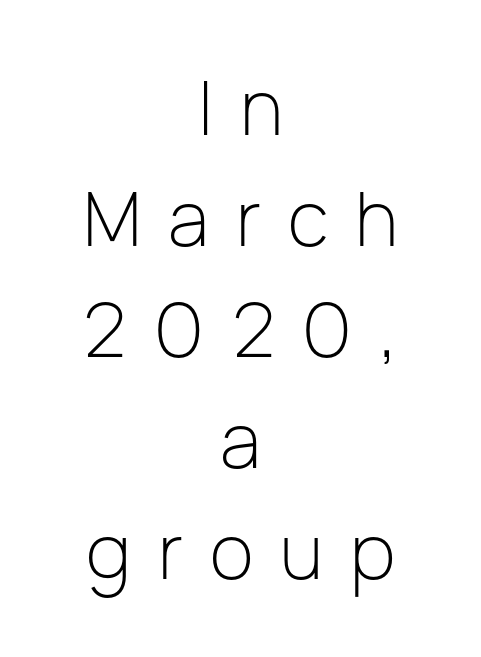
Glance below the letters and you will spot only blank space. Unlike a traditional serif, this face leaves its strokes unadorned. Leftover space on each line is divided equally before and after the words. Quick note: not italic, upright.
